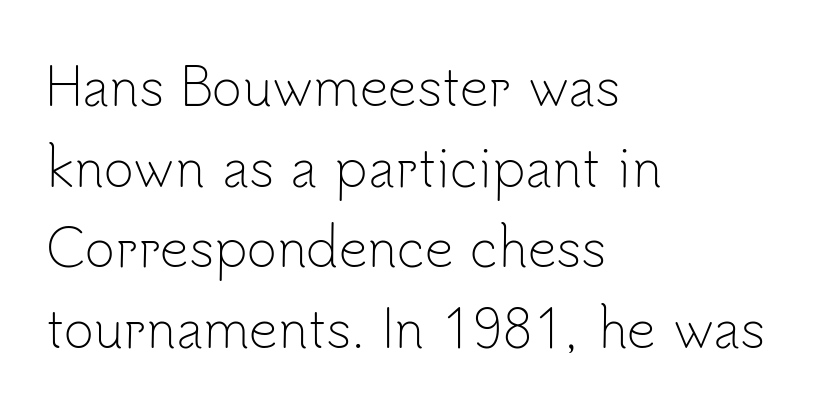
{"serif": "no", "italic": "no", "bold": "no", "weight": "light", "width": "normal", "stroke_contrast": "low", "x_height": "small", "monospaced": "no", "underline": "no", "align": "left", "line_spacing": "normal", "line_spacing_ratio": 1.58, "letter_spacing": "normal", "letter_spacing_em": 0.0, "glyph_px": 51}
